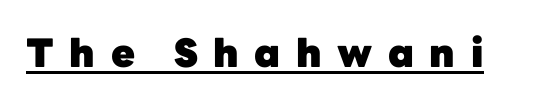
The image shows 39 px heavy sans-serif type, upright; set unusually wide letter spacing (+0.4 em), underlined; low stroke contrast and a medium x-height.
